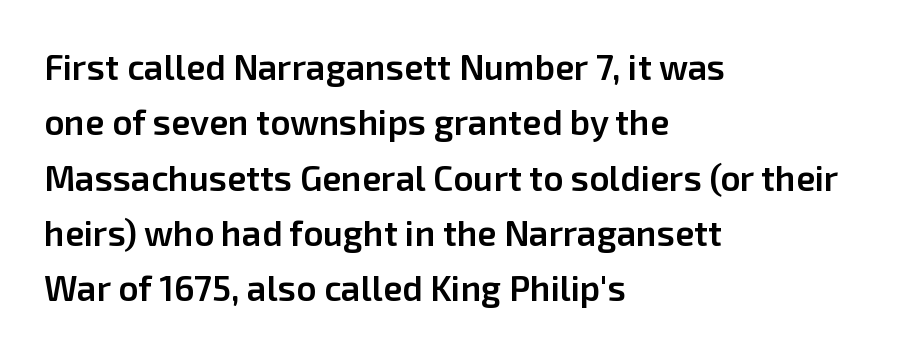
The image shows 35 px semibold sans-serif type, upright; set left-aligned, normal line spacing (1.58x), normal letter spacing, not underlined; low stroke contrast and a medium x-height.
